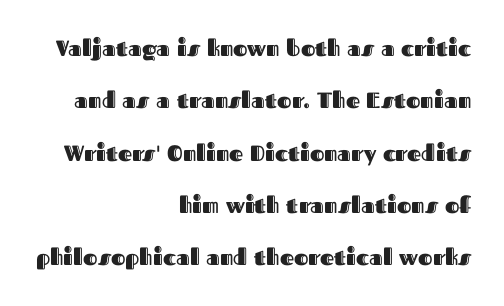
Q: Is the text italic (slanted)? A: No, it is upright.
Q: Is the text underlined? A: No.
Q: How is the paragraph aligned? A: Right-aligned.
Q: Is the spacing between letters normal or unusually wide? A: Normal.
Q: Is the spacing between lines tight, normal or loose? A: Loose.
